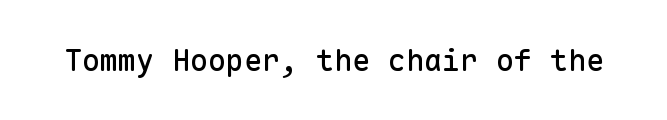
Spacing verdict: monospaced, one width for all characters. Designer's note — italics off, roman on. The glyphs in this specimen are sans serif. The area under the type is left untouched. In terms of letterspacing, this is plain default setting.
